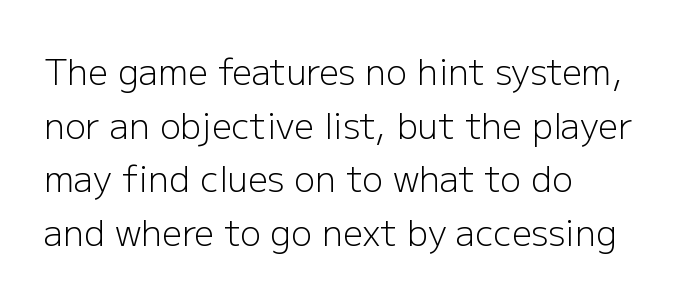
{"serif": "no", "italic": "no", "bold": "no", "weight": "light", "width": "normal", "stroke_contrast": "low", "x_height": "medium", "monospaced": "no", "underline": "no", "align": "left", "line_spacing": "normal", "line_spacing_ratio": 1.53, "letter_spacing": "normal", "letter_spacing_em": 0.0, "glyph_px": 35}
